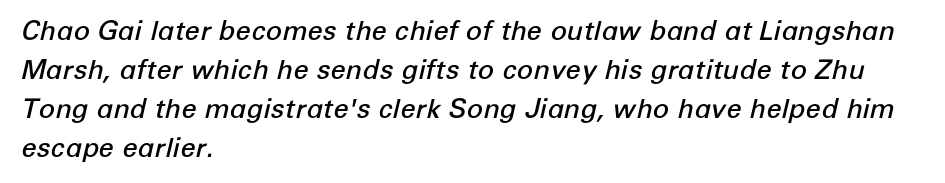
{"italic": "yes", "lean": "right", "slant_degrees": 12, "bold": "semi", "underline": "no", "align": "left", "line_spacing": "normal", "line_spacing_ratio": 1.44, "letter_spacing": "normal", "letter_spacing_em": 0.0, "glyph_px": 27}
